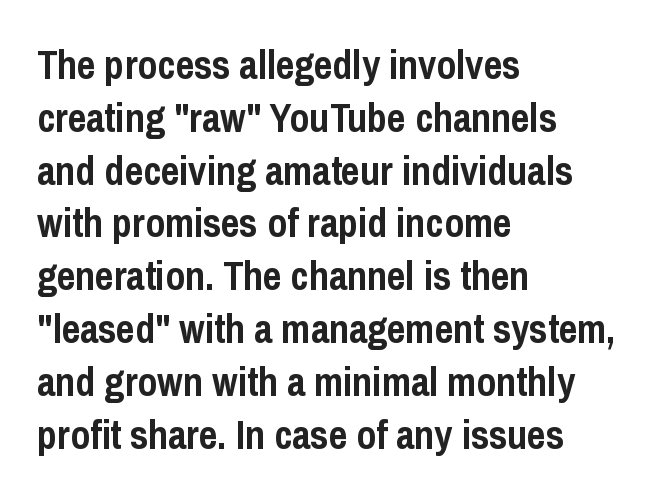
The sample has been set heavy, in full bold. One-word summary of the alignment: left. The leading is moderate, giving the passage an even texture. The text was rendered using a sans face with plain stroke endings. This is the regular roman posture of the typeface.
